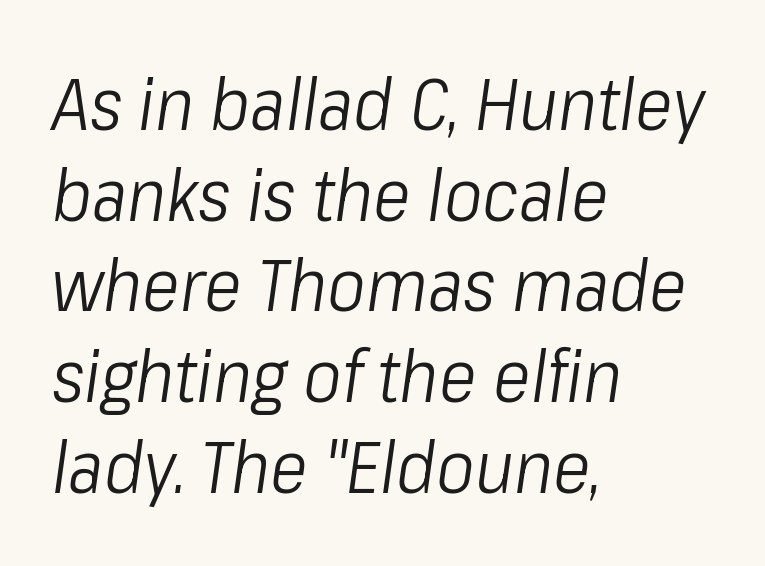
{"italic": "yes", "lean": "right", "slant_degrees": 8, "bold": "no", "weight": "light", "width": "condensed", "stroke_contrast": "low", "x_height": "medium", "monospaced": "no", "underline": "no", "align": "left", "line_spacing": "normal", "line_spacing_ratio": 1.26, "letter_spacing": "normal", "letter_spacing_em": 0.0, "glyph_px": 72}
